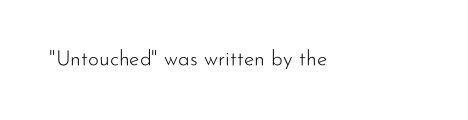
The passage shown is not underscored anywhere. The font's upright variant was chosen for this text. Stems here are at most as thick as an everyday book face. Observe the ordinary spacing: letters are neighbours, not strangers.
